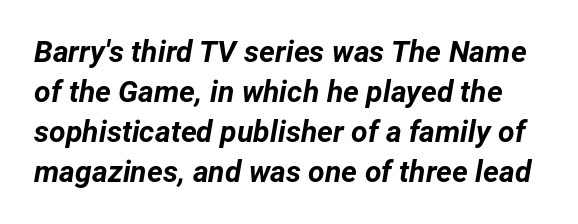
{"italic": "yes", "lean": "right", "slant_degrees": 12, "bold": "yes", "weight": "bold", "width": "normal", "stroke_contrast": "low", "x_height": "medium", "monospaced": "no", "underline": "no", "line_spacing": "normal", "line_spacing_ratio": 1.33, "letter_spacing": "normal", "letter_spacing_em": 0.0, "glyph_px": 30}
